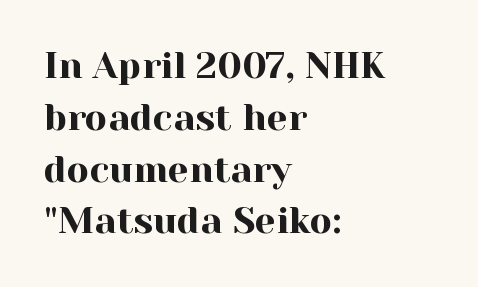
Each letter's strokes conclude with small projecting serifs. You can tell it's not italic because the verticals are truly vertical. Line starts are locked; line ends wander. You could call the tracking neutral — neither tight nor loose. Plain, unruled lines of type. Horizontal bands of white between lines are of average thickness.
